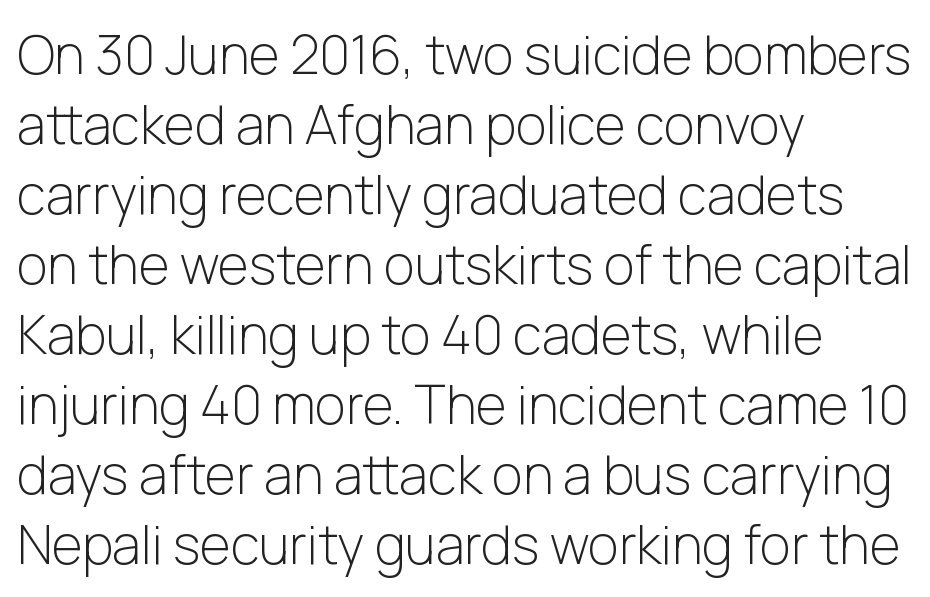
Does the copy run flush right? No — it runs flush left. Classification — sans serif. The typeface has the unassuming heft of standard copy or less. Plain, unruled lines of type.
